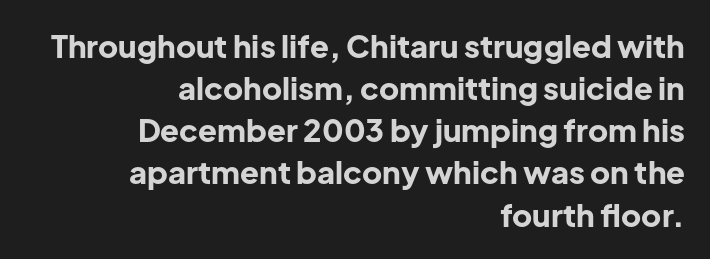
The image shows 31 px bold sans-serif type, upright; set right-aligned, normal line spacing (1.36x), normal letter spacing, not underlined; low stroke contrast and a medium x-height.
